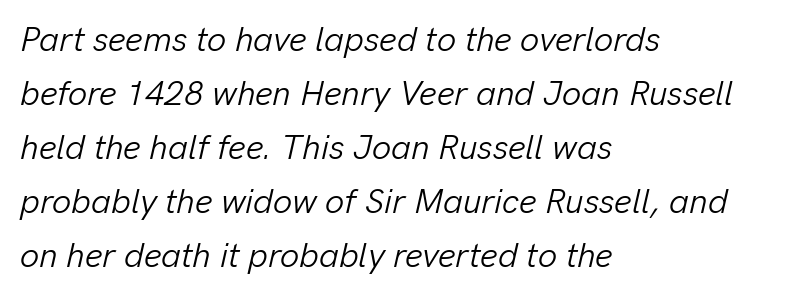
Q: Is the text bold? A: No.
Q: Is the text italic (slanted)? A: Yes, it leans right by about 13 degrees.
Q: Is the text underlined? A: No.
Q: How is the paragraph aligned? A: Left-aligned.
Q: Is the spacing between letters normal or unusually wide? A: Normal.
Q: Is the spacing between lines tight, normal or loose? A: Normal.
Q: Width (condensed, normal, or wide)? A: Normal.
Q: Stroke contrast? A: Low.
Q: x-height? A: Medium.
Q: Monospaced? A: No.
